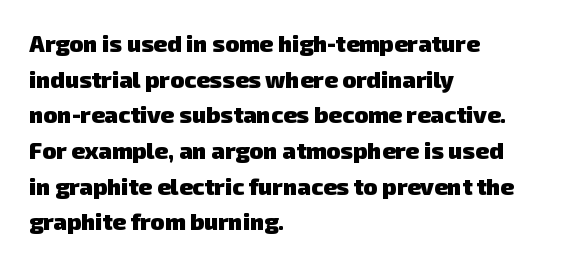
{"bold": "yes", "underline": "no", "align": "left", "line_spacing": "normal", "line_spacing_ratio": 1.55, "letter_spacing": "normal", "letter_spacing_em": 0.0, "glyph_px": 23}
